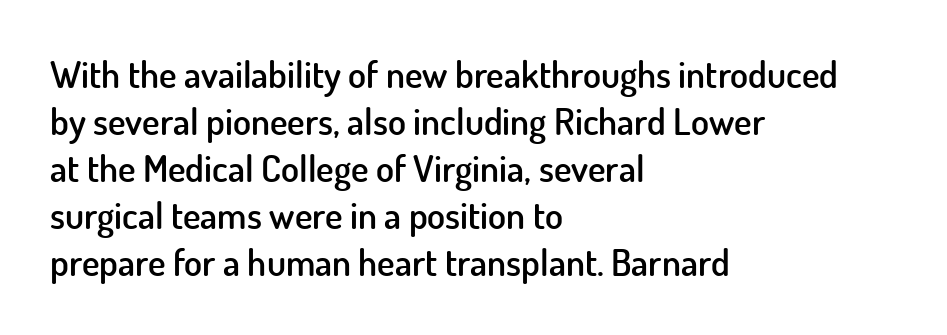
Q: Is the text bold? A: Semi-bold.
Q: Is the text italic (slanted)? A: No, it is upright.
Q: Is the typeface a serif or a sans-serif typeface? A: Sans-serif.
Q: Is the text underlined? A: No.
Q: How is the paragraph aligned? A: Left-aligned.
Q: Is the spacing between letters normal or unusually wide? A: Normal.
Q: Is the spacing between lines tight, normal or loose? A: Normal.
Q: Width (condensed, normal, or wide)? A: Normal.
Q: Stroke contrast? A: Low.
Q: x-height? A: Small.
Q: Monospaced? A: No.
